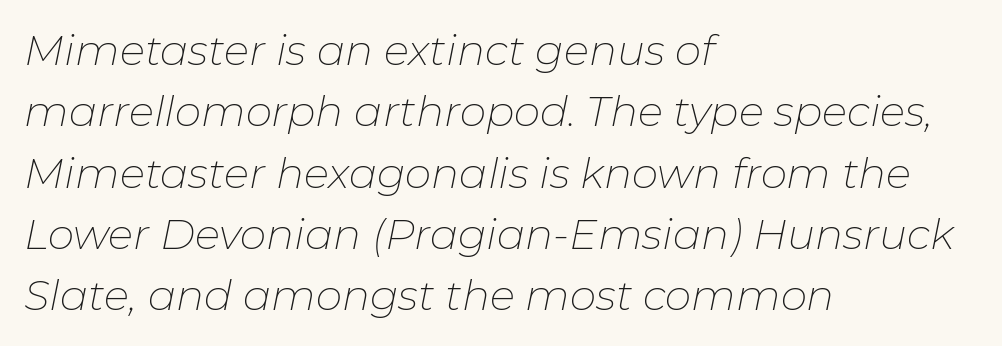
The rendering uses a moderate line-height, typical for paragraphs. The letters look calm and open, with moderate or lighter stems. A clean baseline with only descenders dipping below it. You could not count columns in this text — the font is proportionally spaced.
